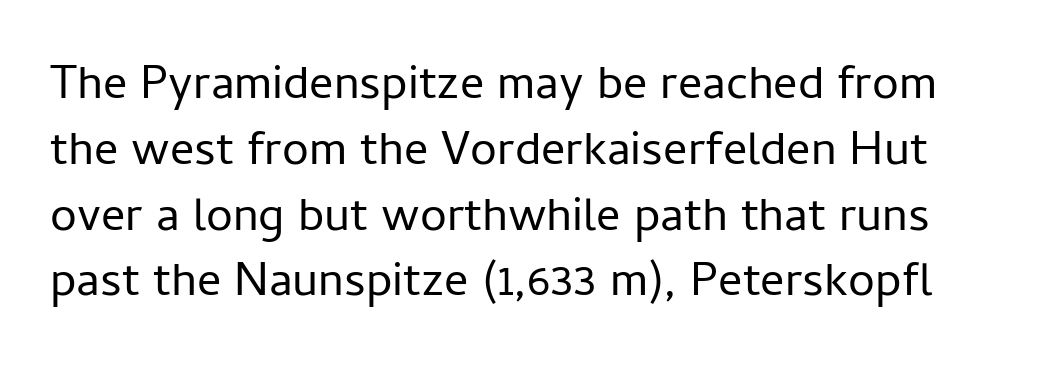
Q: Is the text bold? A: No.
Q: Is the text italic (slanted)? A: No, it is upright.
Q: Is the typeface a serif or a sans-serif typeface? A: Sans-serif.
Q: Is the text underlined? A: No.
Q: Is the spacing between letters normal or unusually wide? A: Normal.
Q: Is the spacing between lines tight, normal or loose? A: Normal.
Q: Width (condensed, normal, or wide)? A: Normal.
Q: Stroke contrast? A: Low.
Q: x-height? A: Medium.
Q: Monospaced? A: No.
